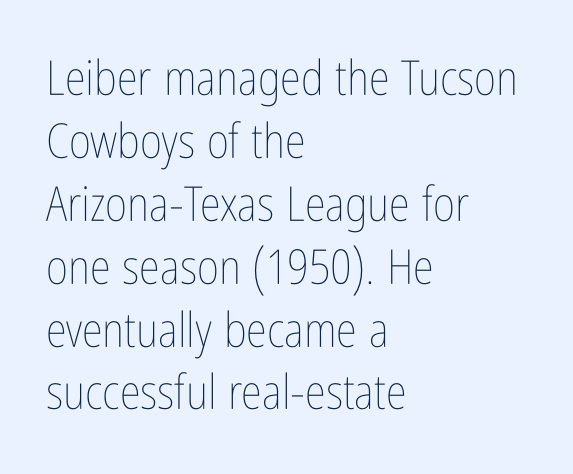
{"italic": "no", "bold": "no", "weight": "thin", "width": "condensed", "stroke_contrast": "low", "x_height": "medium", "monospaced": "no", "underline": "no", "align": "left", "line_spacing": "normal", "line_spacing_ratio": 1.31, "letter_spacing": "normal", "letter_spacing_em": 0.0, "glyph_px": 48}
